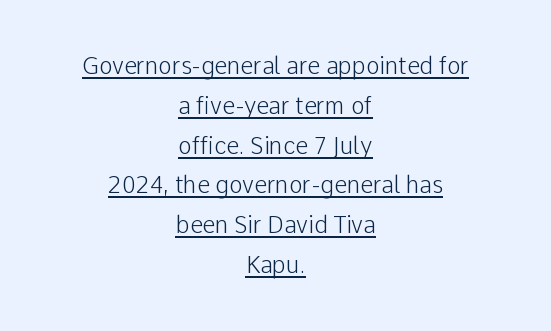
{"italic": "no", "bold": "no", "underline": "yes", "align": "center", "line_spacing_ratio": 1.73, "letter_spacing": "normal", "letter_spacing_em": 0.0, "glyph_px": 23}
